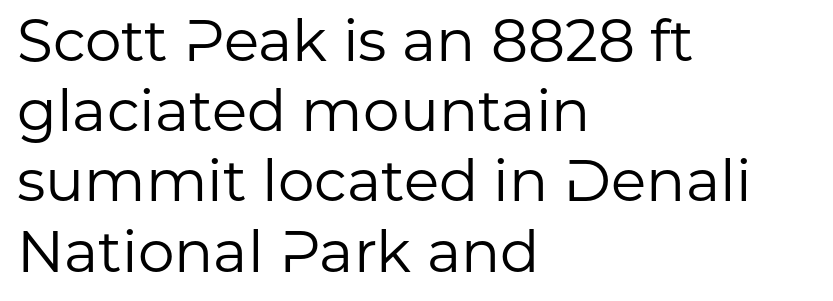
{"serif": "no", "italic": "no", "bold": "no", "weight": "regular", "width": "normal", "stroke_contrast": "low", "x_height": "medium", "monospaced": "no", "underline": "no", "align": "left", "line_spacing_ratio": 1.21, "letter_spacing": "normal", "letter_spacing_em": 0.0, "glyph_px": 58}
